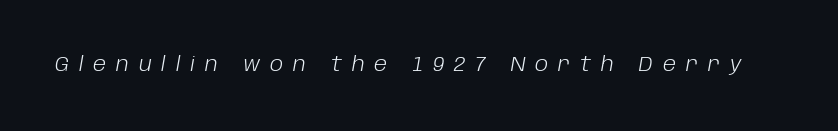
Q: Is the text bold? A: No.
Q: Is the text italic (slanted)? A: Yes, it leans right by about 10 degrees.
Q: Is the text underlined? A: No.
Q: Is the spacing between letters normal or unusually wide? A: Unusually wide.
